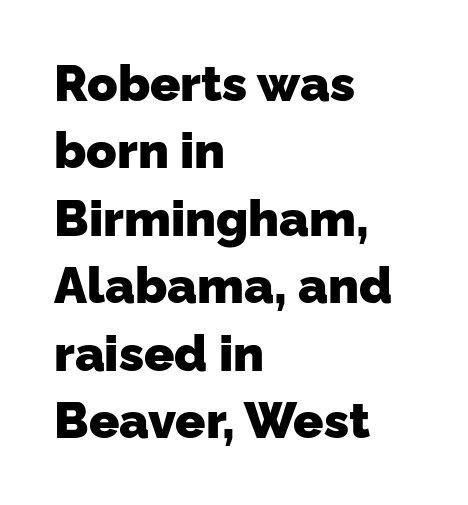
A typesetter would call this zero additional tracking. Lines of text with bare space underneath. If you measured baseline to baseline, you'd find a middling distance. Grotesque or geometric, the face here clearly has no serifs. A typesetter would call this proportional, since set widths differ per character. A dark, heavy texture on the line: the type is bold.
